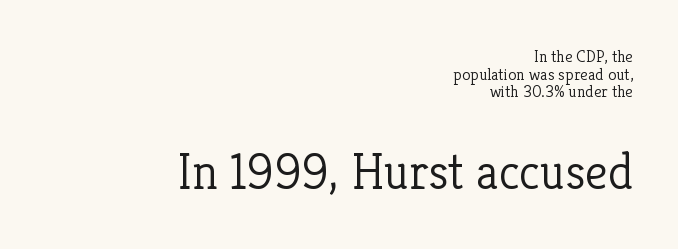
The image shows 51 px light serif type, upright; set right-aligned, tight line spacing (1.04x), normal letter spacing, not underlined; the second (bottom) block is 3.0x larger; low stroke contrast and a medium x-height.
